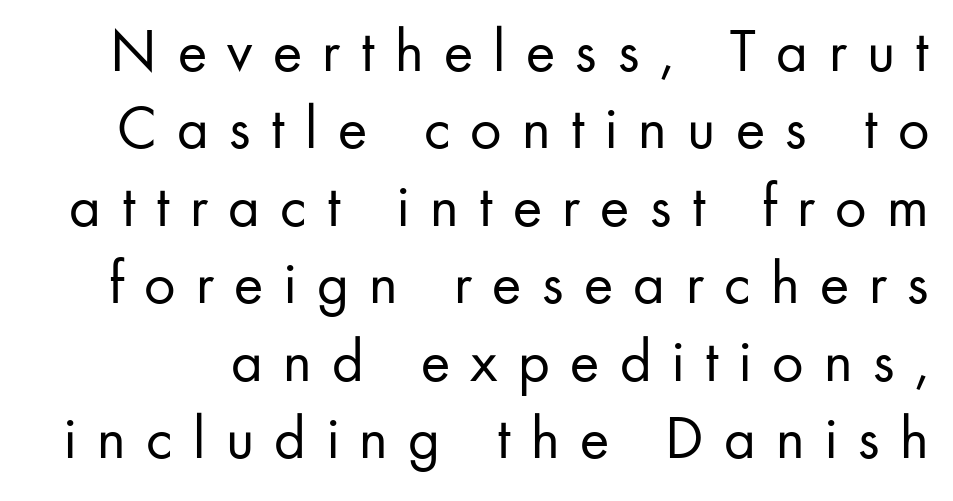
The image shows 62 px regular-weight sans-serif type, upright; set normal line spacing (1.25x), unusually wide letter spacing (+0.33 em), not underlined; low stroke contrast and a small x-height.
